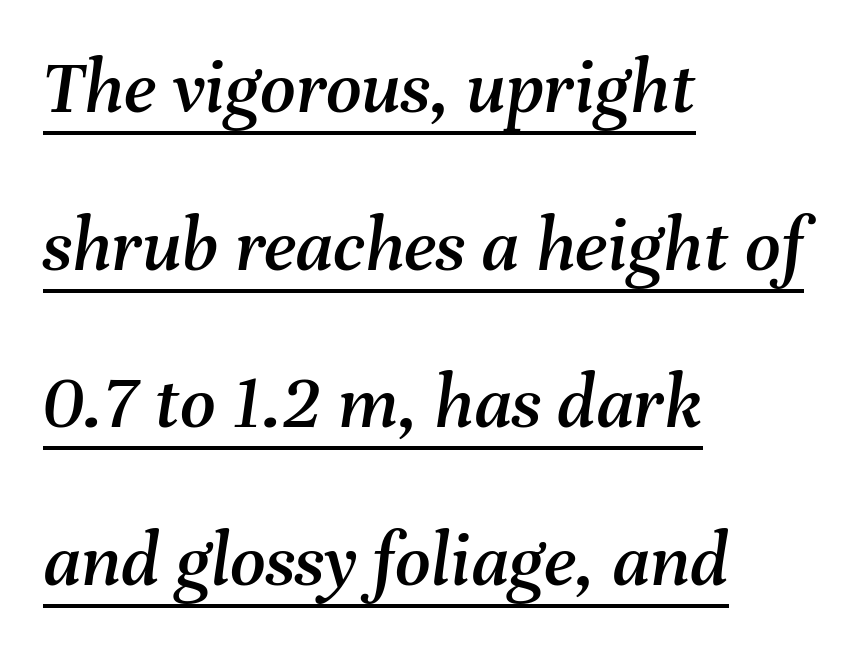
The image shows 78 px text type, italic (leaning right); set left-aligned, loose line spacing (2.02x), normal letter spacing, underlined; medium stroke contrast and a medium x-height.
